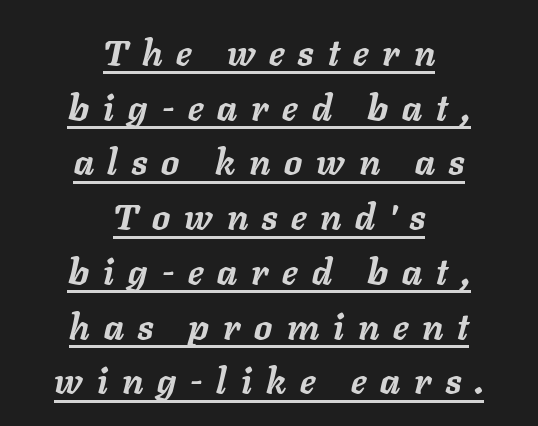
Q: Is the text bold? A: Yes.
Q: Is the text italic (slanted)? A: Yes, it leans right by about 11 degrees.
Q: Is the text underlined? A: Yes.
Q: How is the paragraph aligned? A: Centered.
Q: Is the spacing between letters normal or unusually wide? A: Unusually wide.
Q: Is the spacing between lines tight, normal or loose? A: Normal.
Q: Width (condensed, normal, or wide)? A: Normal.
Q: Stroke contrast? A: Low.
Q: x-height? A: Medium.
Q: Monospaced? A: No.
